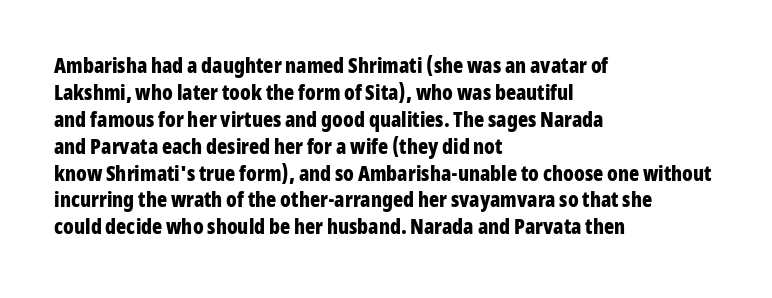
Which margin do the lines hug? The left one — the right edge is uneven. The foot of each line stays bare and open. Strokes here are thick enough to call this a true bold. Does the lettering tilt? It doesn't — this is upright. You could call the tracking neutral — neither tight nor loose. Interline gaps are of average width in this sample.
